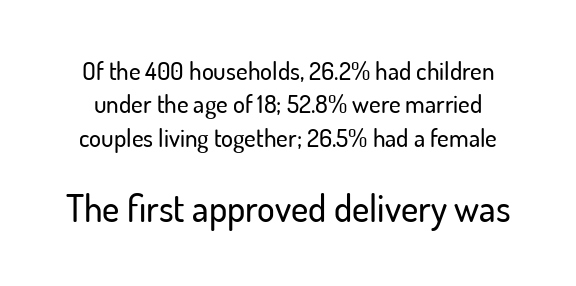
The image shows 37 px sans-serif type, upright; set normal line spacing (1.34x), normal letter spacing, not underlined; the second (bottom) block is 1.48x larger; low stroke contrast and a small x-height.
